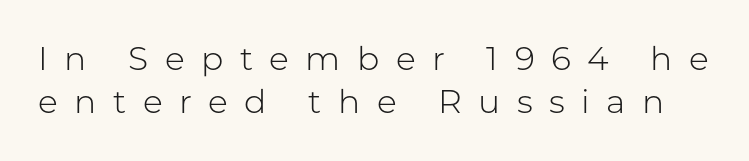
{"serif": "no", "italic": "no", "bold": "no", "weight": "light", "width": "normal", "stroke_contrast": "low", "x_height": "medium", "monospaced": "no", "underline": "no", "line_spacing": "normal", "line_spacing_ratio": 1.31, "letter_spacing": "wide", "letter_spacing_em": 0.5, "glyph_px": 33}
